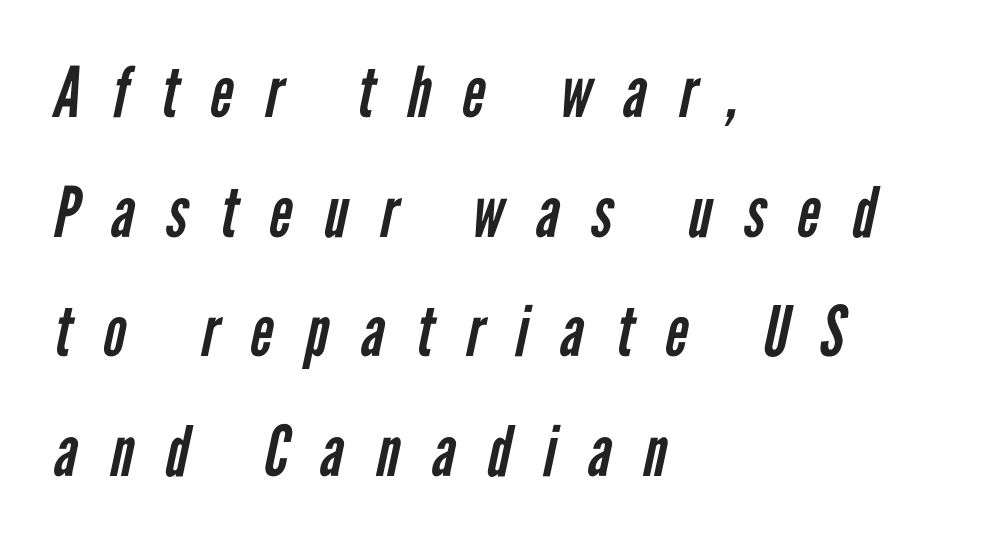
{"serif": "no", "bold": "no", "weight": "regular", "width": "condensed", "stroke_contrast": "low", "x_height": "medium", "monospaced": "no", "underline": "no", "align": "left", "line_spacing_ratio": 1.71, "letter_spacing": "wide", "letter_spacing_em": 0.46, "glyph_px": 70}
